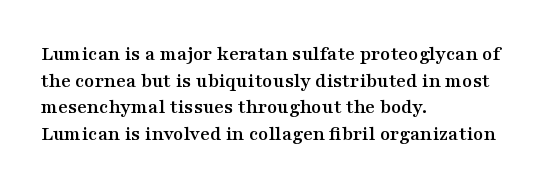
Successive baselines arrive at the customary interval. The space directly below the letters is spotless. The face used here is rendered with its standard letterfit. The rendering anchors every line to the left-hand side.
